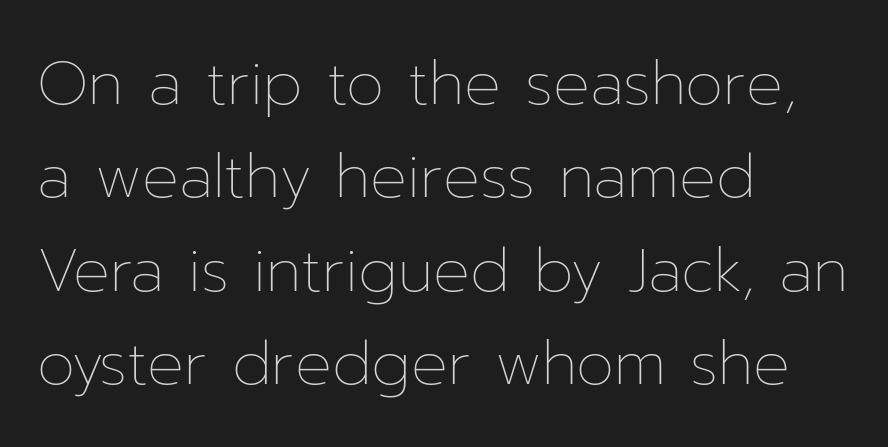
Only glyphs here, with clear space below each row. Glyph-to-glyph distance matches everyday printed text. Nothing heavy about these letters — not bold at all. If you measured baseline to baseline, you'd find a middling distance. The axis of the letterforms is exactly vertical. The compositor pushed each line to the left boundary.
